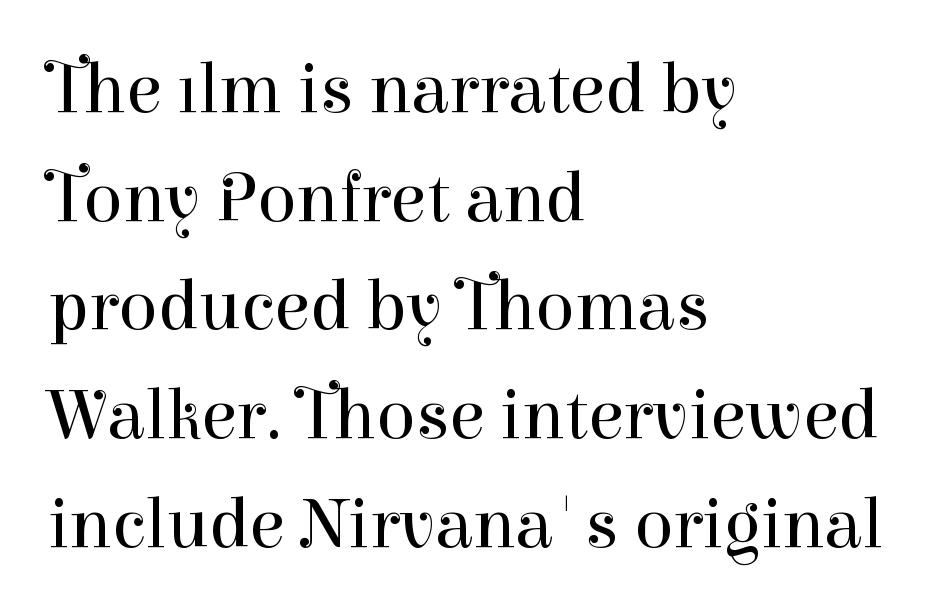
These lines were composed using upright roman letters. Glyph-to-glyph distance matches everyday printed text. Descender tails drop into unmarked territory. To sum up the face: it has serifs. This sample is left-justified, so line endings fall wherever the words run out. Each stroke keeps to a modest, everyday thickness or less.
